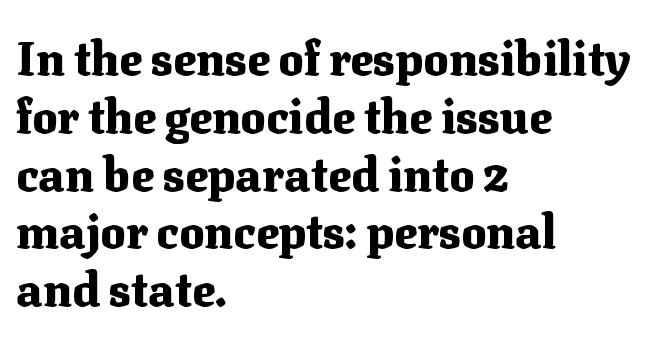
Q: Is the text bold? A: Yes.
Q: Is the text italic (slanted)? A: No, it is upright.
Q: Is the typeface a serif or a sans-serif typeface? A: Serif.
Q: Is the text underlined? A: No.
Q: How is the paragraph aligned? A: Left-aligned.
Q: Is the spacing between letters normal or unusually wide? A: Normal.
Q: Width (condensed, normal, or wide)? A: Normal.
Q: Stroke contrast? A: Medium.
Q: x-height? A: Medium.
Q: Monospaced? A: No.
